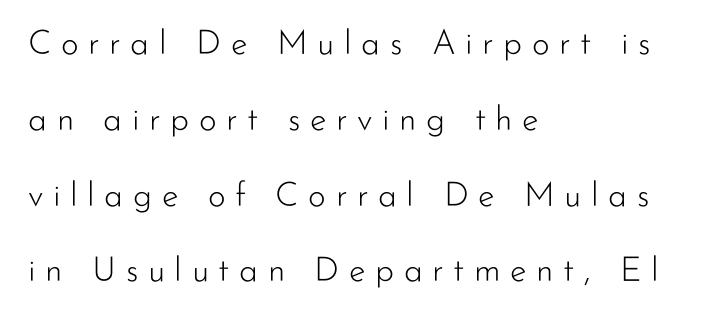
{"serif": "no", "italic": "no", "bold": "no", "weight": "light", "width": "normal", "stroke_contrast": "low", "x_height": "small", "monospaced": "no", "underline": "no", "align": "left", "line_spacing": "loose", "line_spacing_ratio": 2.23, "letter_spacing": "wide", "letter_spacing_em": 0.28, "glyph_px": 34}
